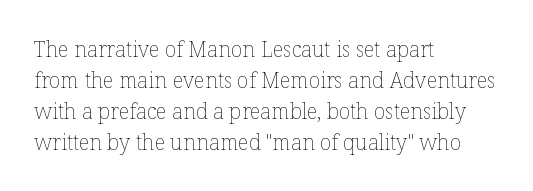
{"italic": "no", "bold": "no", "underline": "no", "align": "left", "line_spacing": "normal", "line_spacing_ratio": 1.47, "letter_spacing": "normal", "letter_spacing_em": 0.0, "glyph_px": 21}
